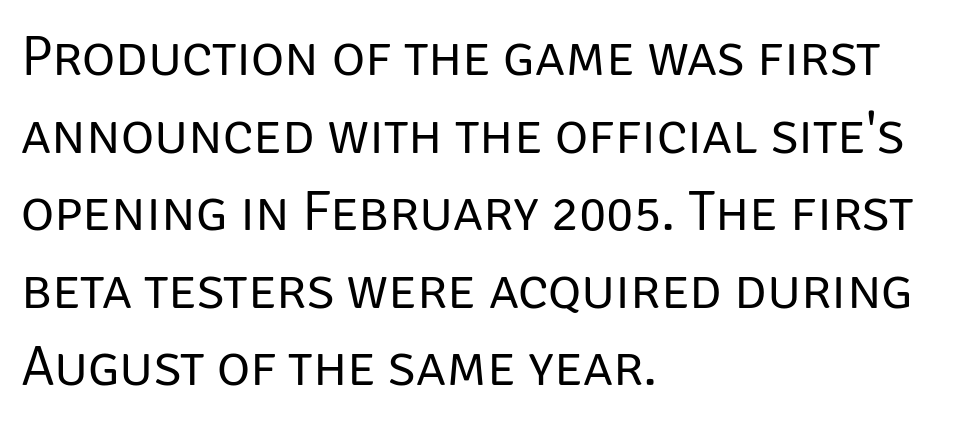
Q: Is the text bold? A: No.
Q: Is the text italic (slanted)? A: No, it is upright.
Q: Is the typeface a serif or a sans-serif typeface? A: Sans-serif.
Q: Is the text underlined? A: No.
Q: How is the paragraph aligned? A: Left-aligned.
Q: Is the spacing between letters normal or unusually wide? A: Normal.
Q: Is the spacing between lines tight, normal or loose? A: Normal.
Q: Width (condensed, normal, or wide)? A: Normal.
Q: Stroke contrast? A: Low.
Q: x-height? A: Large.
Q: Monospaced? A: No.
